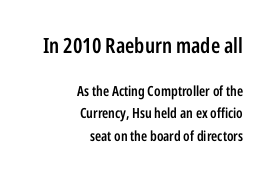
Q: Is the text bold? A: Semi-bold.
Q: Is the text italic (slanted)? A: No, it is upright.
Q: Is the text underlined? A: No.
Q: How is the paragraph aligned? A: Right-aligned.
Q: Is the spacing between letters normal or unusually wide? A: Normal.
Q: Is the spacing between lines tight, normal or loose? A: Normal.
Q: Which block of text is set in a larger size, the first (top) or the second (bottom)? A: The first (top) one.
